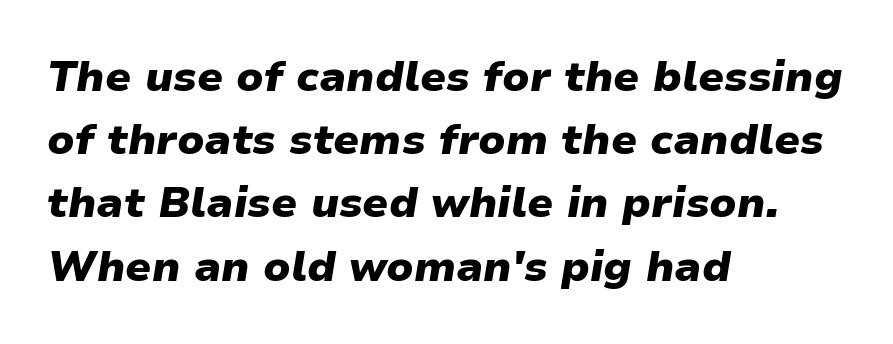
The image shows 43 px heavy type, italic (leaning right); set left-aligned, normal line spacing (1.47x), normal letter spacing, not underlined; low stroke contrast and a medium x-height.
